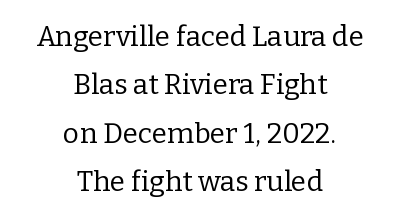
{"serif": "yes", "italic": "no", "bold": "no", "weight": "regular", "width": "normal", "stroke_contrast": "low", "x_height": "medium", "monospaced": "no", "underline": "no", "align": "center", "line_spacing_ratio": 1.73, "letter_spacing": "normal", "letter_spacing_em": 0.0, "glyph_px": 28}
